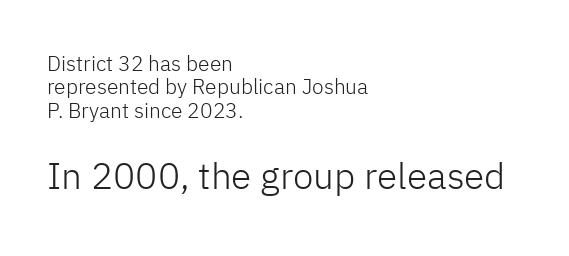
Q: Is the text bold? A: No.
Q: Is the text italic (slanted)? A: No, it is upright.
Q: Is the typeface a serif or a sans-serif typeface? A: Sans-serif.
Q: Is the text underlined? A: No.
Q: How is the paragraph aligned? A: Left-aligned.
Q: Is the spacing between letters normal or unusually wide? A: Normal.
Q: Is the spacing between lines tight, normal or loose? A: Tight.
Q: Which block of text is set in a larger size, the first (top) or the second (bottom)? A: The second (bottom) one.
Q: Width (condensed, normal, or wide)? A: Normal.
Q: Stroke contrast? A: Low.
Q: x-height? A: Medium.
Q: Monospaced? A: No.
